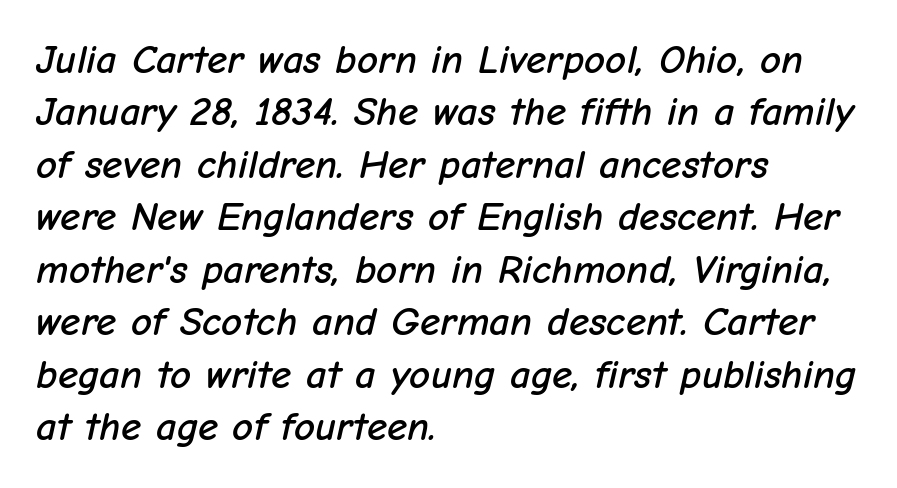
The image shows 41 px text type, italic (leaning right); set left-aligned, normal line spacing (1.28x), normal letter spacing, not underlined; low stroke contrast and a medium x-height.
